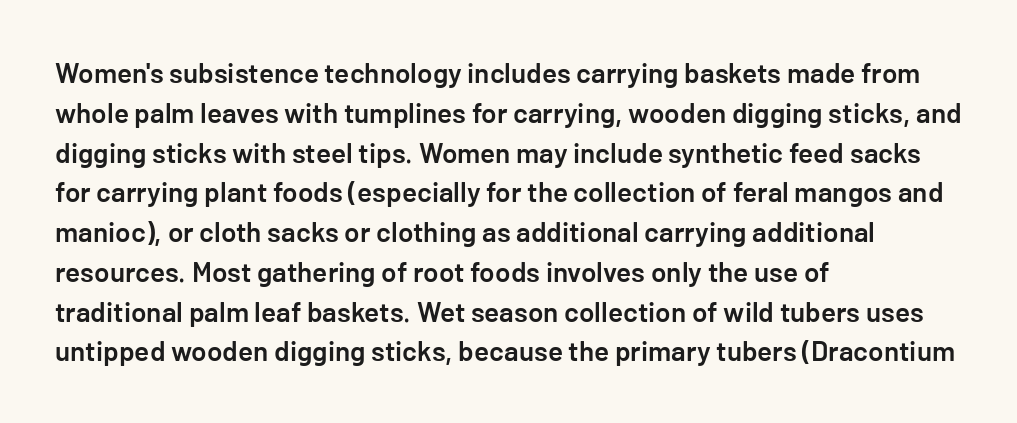
This is the regular roman posture of the typeface. Nothing unusual about the tracking: characters are spaced as the font intends. A fair bit of extra ink — the face is semibold, not bold. The lines are quadded left.
